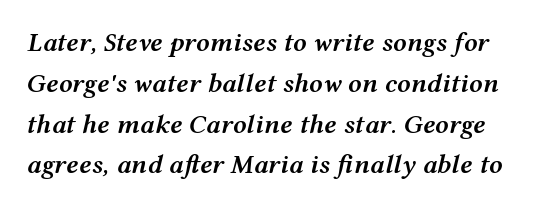
{"italic": "yes", "lean": "right", "slant_degrees": 12, "bold": "semi", "underline": "no", "line_spacing": "normal", "line_spacing_ratio": 1.51, "letter_spacing": "normal", "letter_spacing_em": 0.0, "glyph_px": 27}
